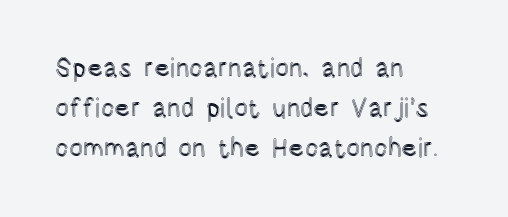
{"italic": "no", "underline": "no", "align": "left", "line_spacing": "normal", "line_spacing_ratio": 1.53, "letter_spacing": "normal", "letter_spacing_em": 0.0, "glyph_px": 26}
